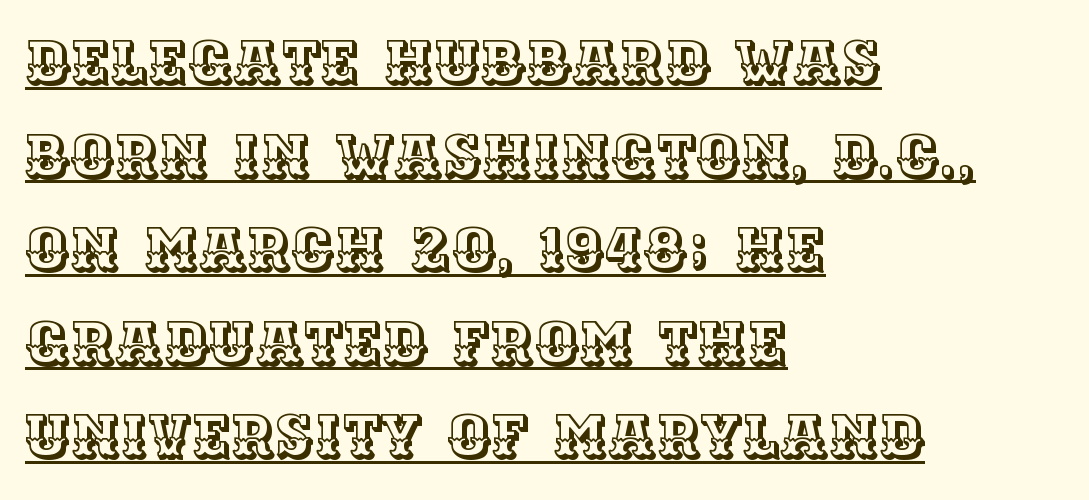
Spacing between characters is what you'd get straight out of the box. Note the varied advance widths — an 'i' is clearly narrower than an 'm'. All the whitespace from short lines collects on the right. Ascenders rise straight up at ninety degrees. The rows are spaced the way most documents space them. These characters rest on top of a visible drawn line.
